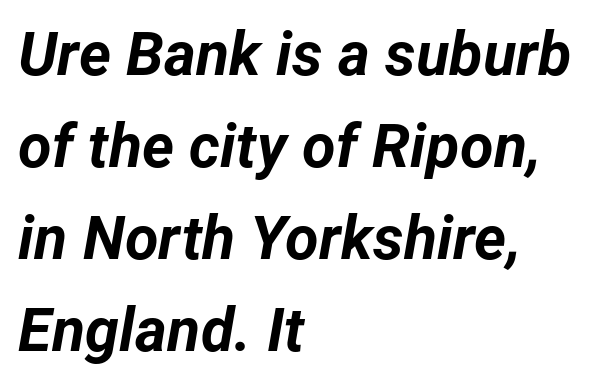
This sample keeps an unexceptional amount of space between lines. The text carries the slant typical of an italic or oblique font. Honestly, there is no underline to notice here at all. The passage shown is typed in a proportional face where columns would drift.
